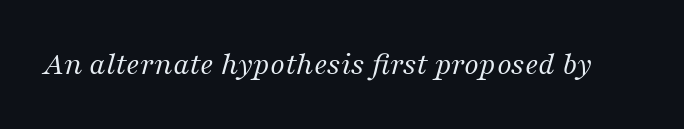
Q: Is the text bold? A: No.
Q: Is the text italic (slanted)? A: Yes, it leans right by about 16 degrees.
Q: Is the typeface a serif or a sans-serif typeface? A: Serif.
Q: Is the text underlined? A: No.
Q: Is the spacing between letters normal or unusually wide? A: Normal.
Q: Width (condensed, normal, or wide)? A: Normal.
Q: Stroke contrast? A: Medium.
Q: x-height? A: Medium.
Q: Monospaced? A: No.
